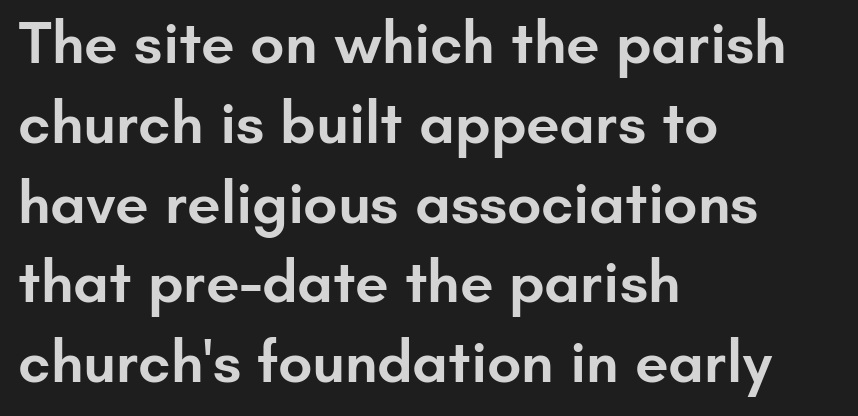
Regular leading. Casual observation: everything's shoved over to the left. Observe the ordinary spacing: letters are neighbours, not strangers. A roman cut, with each character standing at attention.
